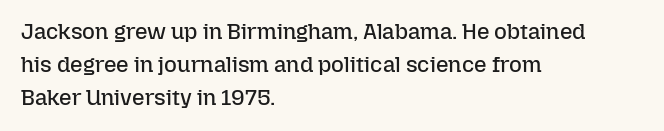
The image shows 22 px text type, upright; set left-aligned, normal line spacing (1.5x), normal letter spacing, not underlined.
